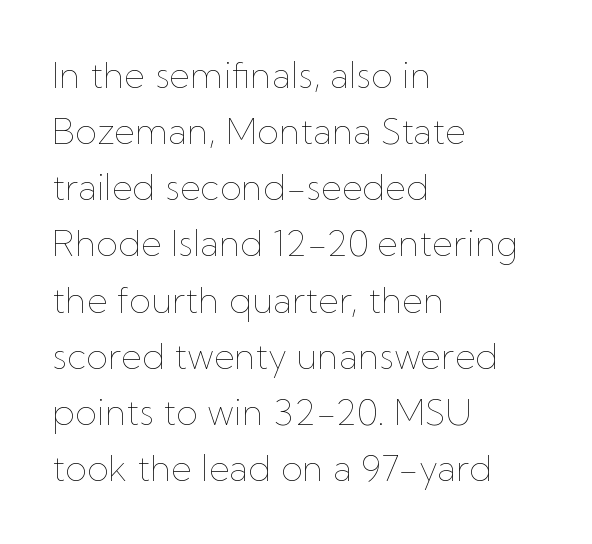
The image shows 36 px thin type, upright; set left-aligned, normal line spacing (1.56x), normal letter spacing, not underlined; low stroke contrast and a medium x-height.
